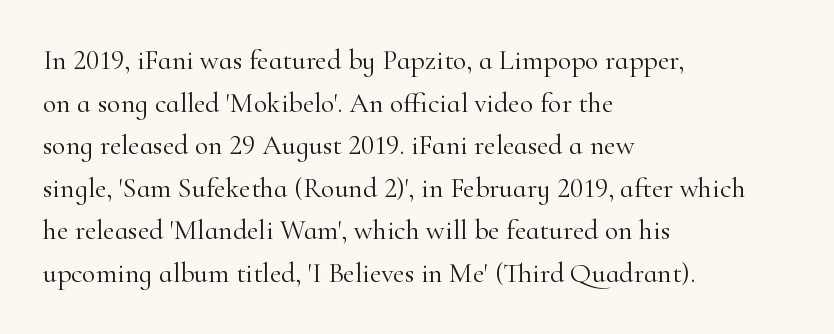
The image shows 28 px light serif type, upright; set left-aligned, normal line spacing (1.52x), normal letter spacing, not underlined; high stroke contrast and a small x-height.
